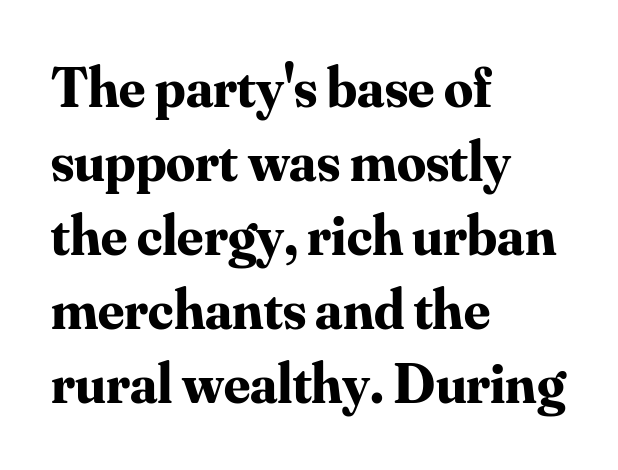
Q: Is the text bold? A: Yes.
Q: Is the text italic (slanted)? A: No, it is upright.
Q: Is the typeface a serif or a sans-serif typeface? A: Serif.
Q: Is the text underlined? A: No.
Q: How is the paragraph aligned? A: Left-aligned.
Q: Is the spacing between letters normal or unusually wide? A: Normal.
Q: Is the spacing between lines tight, normal or loose? A: Normal.
Q: Width (condensed, normal, or wide)? A: Normal.
Q: Stroke contrast? A: Medium.
Q: x-height? A: Small.
Q: Monospaced? A: No.
